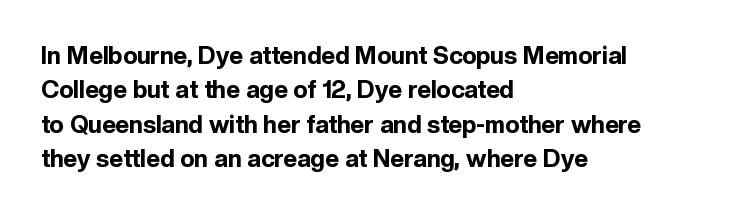
{"italic": "no", "bold": "yes", "underline": "no", "align": "left", "line_spacing": "normal", "line_spacing_ratio": 1.43, "letter_spacing": "normal", "letter_spacing_em": 0.0, "glyph_px": 24}
